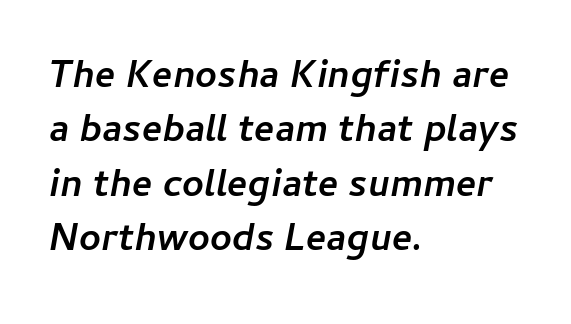
The image shows 38 px semibold type, italic (leaning right); set left-aligned, normal line spacing (1.43x), normal letter spacing, not underlined; low stroke contrast and a medium x-height.
